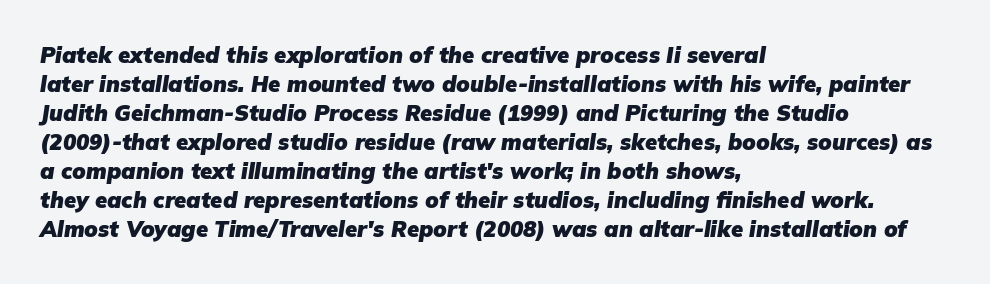
Pretty heavy lettering here — definitely bold. The passage is arranged the way most books set body copy — flush left. A typesetter would call this leading conventional body-copy spacing. The gaps between neighbouring characters are ordinary and unremarkable. A typesetter would mark this as italic. Check the space under the baseline: it is left empty.
